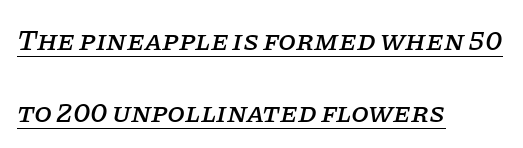
{"serif": "yes", "italic": "yes", "lean": "right", "slant_degrees": 11, "width": "normal", "stroke_contrast": "low", "x_height": "large", "monospaced": "no", "underline": "yes", "align": "left", "line_spacing": "loose", "line_spacing_ratio": 2.47, "letter_spacing": "normal", "letter_spacing_em": 0.0, "glyph_px": 29}
